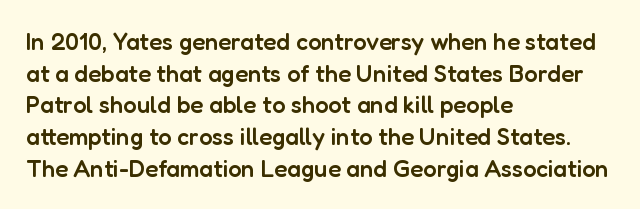
Q: Is the text bold? A: Semi-bold.
Q: Is the text italic (slanted)? A: No, it is upright.
Q: Is the text underlined? A: No.
Q: How is the paragraph aligned? A: Left-aligned.
Q: Is the spacing between letters normal or unusually wide? A: Normal.
Q: Is the spacing between lines tight, normal or loose? A: Normal.
